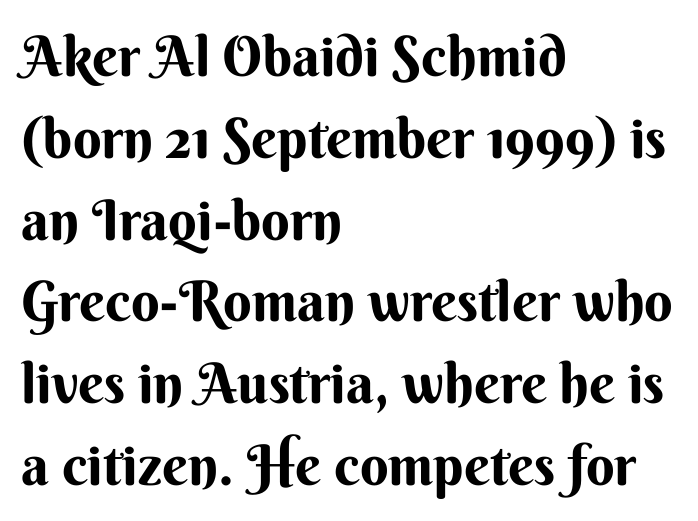
{"serif": "no", "italic": "no", "width": "normal", "stroke_contrast": "medium", "x_height": "small", "monospaced": "no", "underline": "no", "align": "left", "line_spacing": "normal", "line_spacing_ratio": 1.46, "letter_spacing": "normal", "letter_spacing_em": 0.0, "glyph_px": 56}
